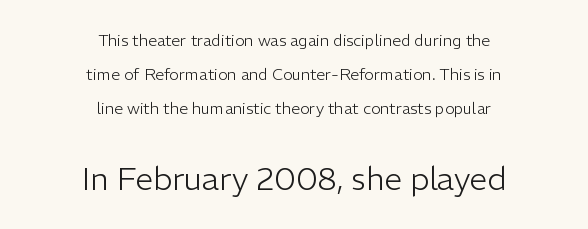
The image shows 32 px light sans-serif type, upright; set centered, loose line spacing (2.13x), normal letter spacing, not underlined; the second (bottom) block is 2.0x larger; low stroke contrast and a medium x-height.
